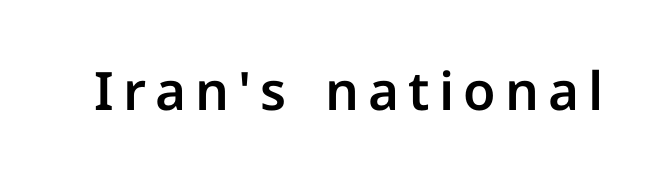
The image shows 53 px sans-serif type, upright; set not underlined; low stroke contrast and a medium x-height.
